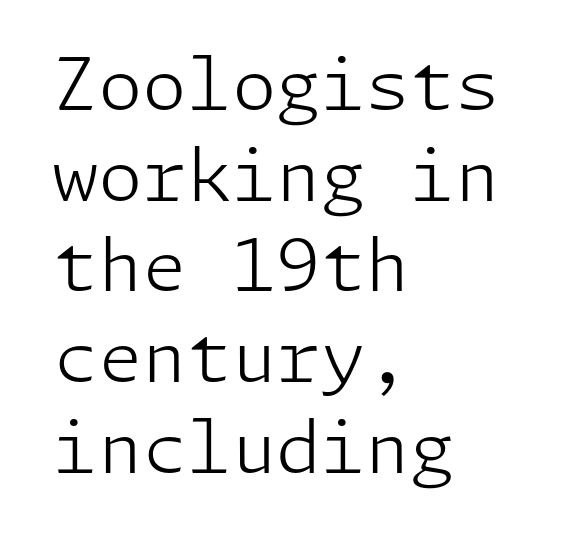
The image shows 72 px light sans-serif type, upright; set left-aligned, normal line spacing (1.26x), normal letter spacing, not underlined; low stroke contrast and a medium x-height.
